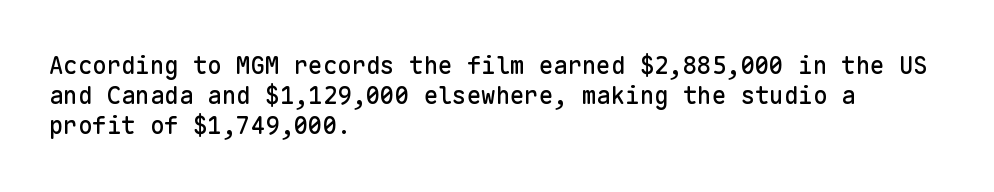
Leading: standard. Ascenders rise straight up at ninety degrees. The text block is weighted toward the left margin, trailing off unevenly rightward. Default kerning and tracking; the words read as compact shapes. Underlining? Definitely not there.
